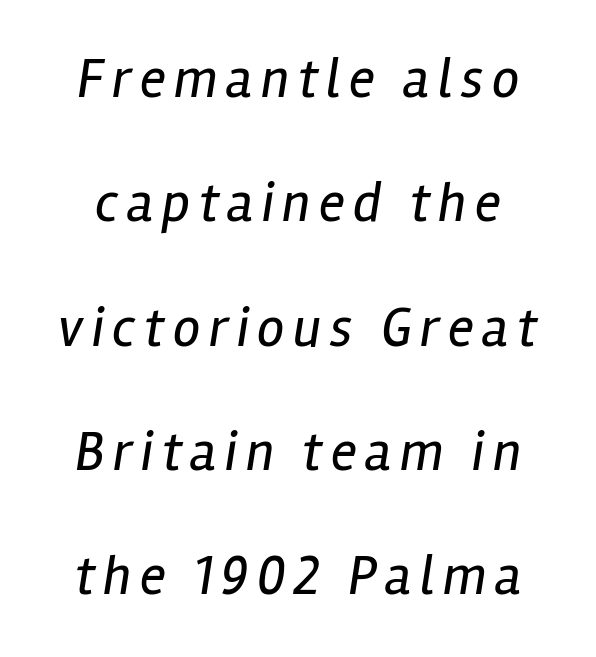
The image shows 55 px regular-weight, condensed type, italic (leaning right); set loose line spacing (2.26x), not underlined; low stroke contrast and a medium x-height.
